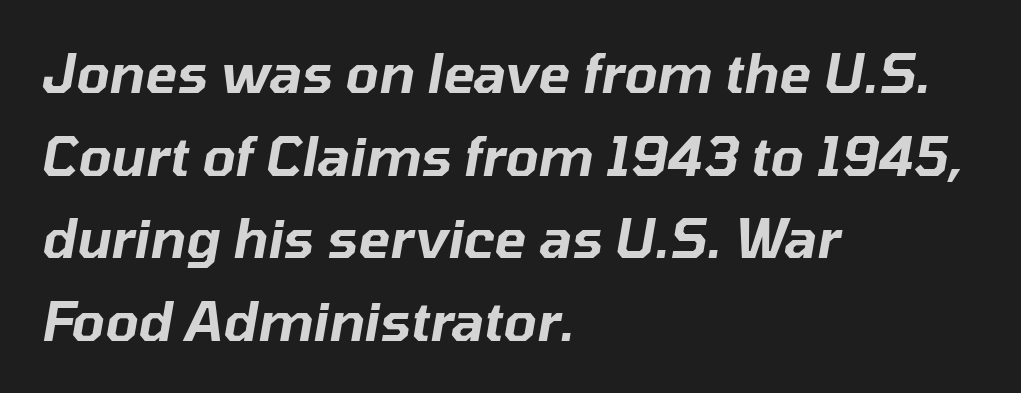
Q: Is the text italic (slanted)? A: Yes, it leans right by about 10 degrees.
Q: Is the text underlined? A: No.
Q: How is the paragraph aligned? A: Left-aligned.
Q: Is the spacing between letters normal or unusually wide? A: Normal.
Q: Is the spacing between lines tight, normal or loose? A: Normal.
Q: Width (condensed, normal, or wide)? A: Normal.
Q: Stroke contrast? A: Low.
Q: x-height? A: Medium.
Q: Monospaced? A: No.
